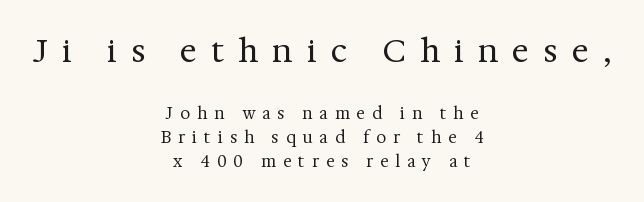
Q: Is the text bold? A: No.
Q: Is the text italic (slanted)? A: No, it is upright.
Q: Is the typeface a serif or a sans-serif typeface? A: Serif.
Q: Is the text underlined? A: No.
Q: How is the paragraph aligned? A: Centered.
Q: Is the spacing between letters normal or unusually wide? A: Unusually wide.
Q: Is the spacing between lines tight, normal or loose? A: Normal.
Q: Which block of text is set in a larger size, the first (top) or the second (bottom)? A: The first (top) one.
Q: Width (condensed, normal, or wide)? A: Normal.
Q: Stroke contrast? A: Medium.
Q: x-height? A: Medium.
Q: Monospaced? A: No.
